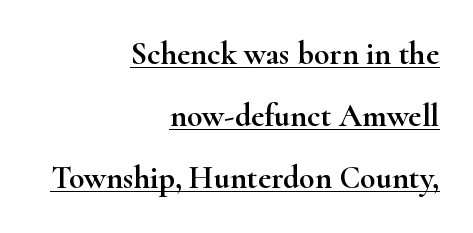
The image shows 32 px wide serif type, upright; set right-aligned, loose line spacing (1.94x), normal letter spacing, underlined; high stroke contrast and a small x-height.
